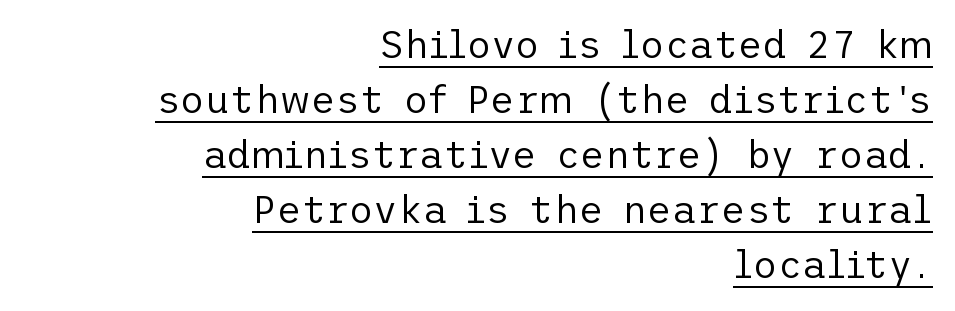
The image shows 38 px regular-weight sans-serif type, upright; set right-aligned, normal line spacing (1.45x), normal letter spacing, underlined; low stroke contrast and a medium x-height.
